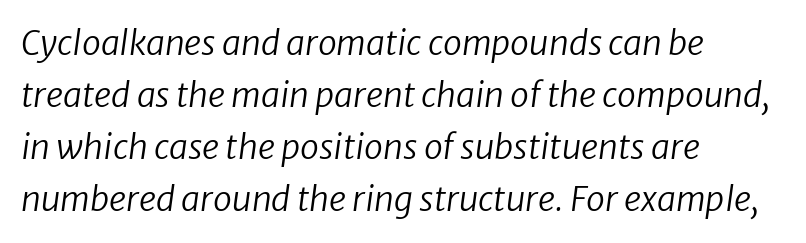
Q: Is the text bold? A: No.
Q: Is the typeface a serif or a sans-serif typeface? A: Sans-serif.
Q: Is the text underlined? A: No.
Q: How is the paragraph aligned? A: Left-aligned.
Q: Is the spacing between letters normal or unusually wide? A: Normal.
Q: Is the spacing between lines tight, normal or loose? A: Normal.
Q: Width (condensed, normal, or wide)? A: Normal.
Q: Stroke contrast? A: Low.
Q: x-height? A: Medium.
Q: Monospaced? A: No.
